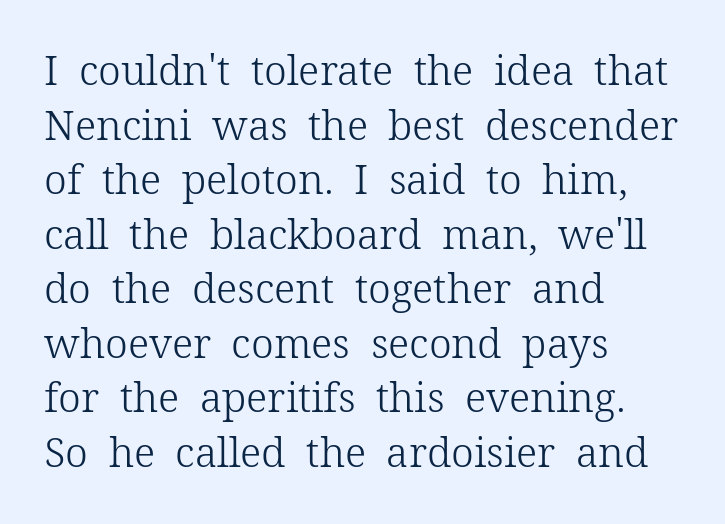
Q: Is the text bold? A: No.
Q: Is the text italic (slanted)? A: No, it is upright.
Q: Is the typeface a serif or a sans-serif typeface? A: Serif.
Q: Is the text underlined? A: No.
Q: How is the paragraph aligned? A: Left-aligned.
Q: Is the spacing between letters normal or unusually wide? A: Normal.
Q: Is the spacing between lines tight, normal or loose? A: Normal.
Q: Width (condensed, normal, or wide)? A: Normal.
Q: Stroke contrast? A: Low.
Q: x-height? A: Medium.
Q: Monospaced? A: No.
